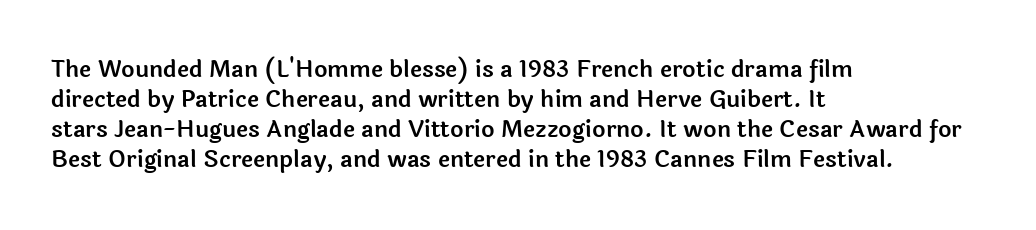
The image shows 23 px text type, upright; set left-aligned, normal line spacing (1.31x), normal letter spacing, not underlined.
